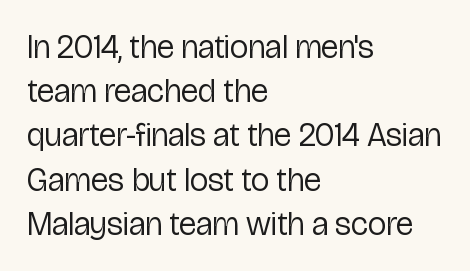
Q: Is the text bold? A: No.
Q: Is the text italic (slanted)? A: No, it is upright.
Q: Is the typeface a serif or a sans-serif typeface? A: Sans-serif.
Q: Is the text underlined? A: No.
Q: How is the paragraph aligned? A: Left-aligned.
Q: Is the spacing between letters normal or unusually wide? A: Normal.
Q: Is the spacing between lines tight, normal or loose? A: Normal.
Q: Width (condensed, normal, or wide)? A: Condensed.
Q: Stroke contrast? A: Low.
Q: x-height? A: Medium.
Q: Monospaced? A: No.
